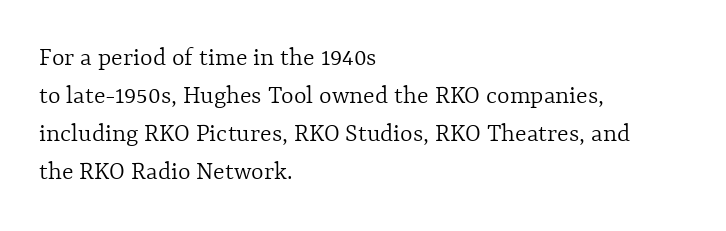
Q: Is the text bold? A: No.
Q: Is the text italic (slanted)? A: No, it is upright.
Q: Is the text underlined? A: No.
Q: How is the paragraph aligned? A: Left-aligned.
Q: Is the spacing between letters normal or unusually wide? A: Normal.
Q: Is the spacing between lines tight, normal or loose? A: Normal.
